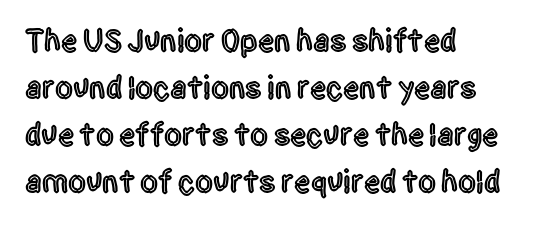
{"serif": "no", "italic": "no", "width": "condensed", "x_height": "large", "monospaced": "no", "underline": "no", "align": "left", "line_spacing": "normal", "line_spacing_ratio": 1.47, "letter_spacing": "normal", "letter_spacing_em": 0.0, "glyph_px": 32}
